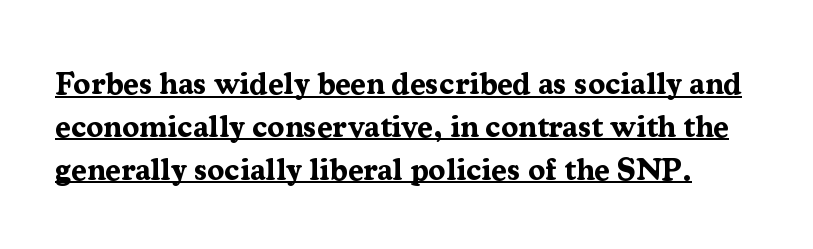
{"serif": "yes", "italic": "no", "bold": "yes", "weight": "bold", "width": "normal", "stroke_contrast": "medium", "x_height": "medium", "monospaced": "no", "underline": "yes", "line_spacing": "normal", "line_spacing_ratio": 1.38, "letter_spacing": "normal", "letter_spacing_em": 0.0, "glyph_px": 31}
